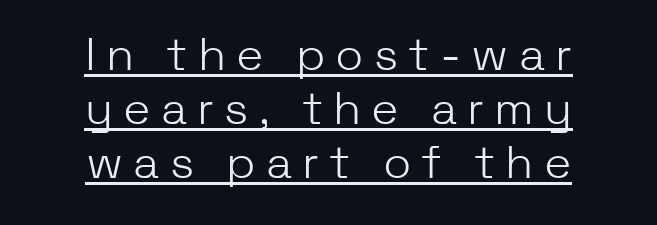
Q: Is the text bold? A: No.
Q: Is the text italic (slanted)? A: No, it is upright.
Q: Is the typeface a serif or a sans-serif typeface? A: Sans-serif.
Q: Is the text underlined? A: Yes.
Q: How is the paragraph aligned? A: Centered.
Q: Is the spacing between letters normal or unusually wide? A: Unusually wide.
Q: Width (condensed, normal, or wide)? A: Normal.
Q: Stroke contrast? A: Low.
Q: x-height? A: Medium.
Q: Monospaced? A: No.
